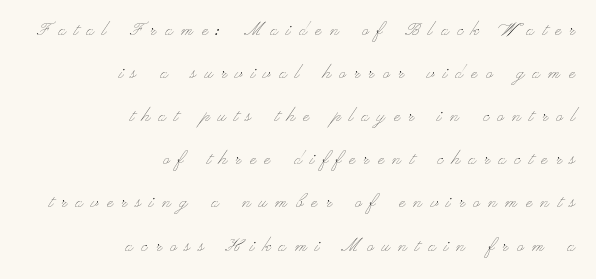
Q: Is the text bold? A: No.
Q: Is the text italic (slanted)? A: Yes.
Q: Is the text underlined? A: No.
Q: How is the paragraph aligned? A: Right-aligned.
Q: Is the spacing between letters normal or unusually wide? A: Unusually wide.
Q: Is the spacing between lines tight, normal or loose? A: Loose.
